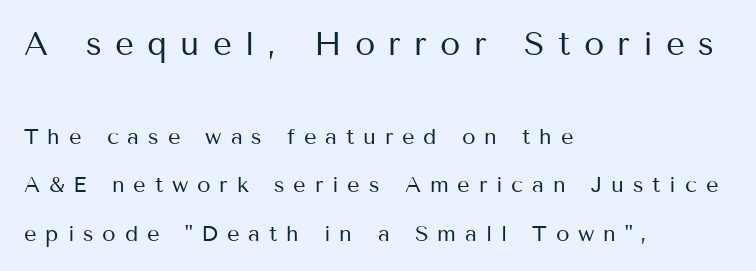
Q: Is the text bold? A: No.
Q: Is the text italic (slanted)? A: No, it is upright.
Q: Is the typeface a serif or a sans-serif typeface? A: Sans-serif.
Q: Is the text underlined? A: No.
Q: How is the paragraph aligned? A: Left-aligned.
Q: Is the spacing between letters normal or unusually wide? A: Unusually wide.
Q: Is the spacing between lines tight, normal or loose? A: Loose.
Q: Which block of text is set in a larger size, the first (top) or the second (bottom)? A: The first (top) one.
Q: Width (condensed, normal, or wide)? A: Normal.
Q: Stroke contrast? A: Medium.
Q: x-height? A: Medium.
Q: Monospaced? A: No.
